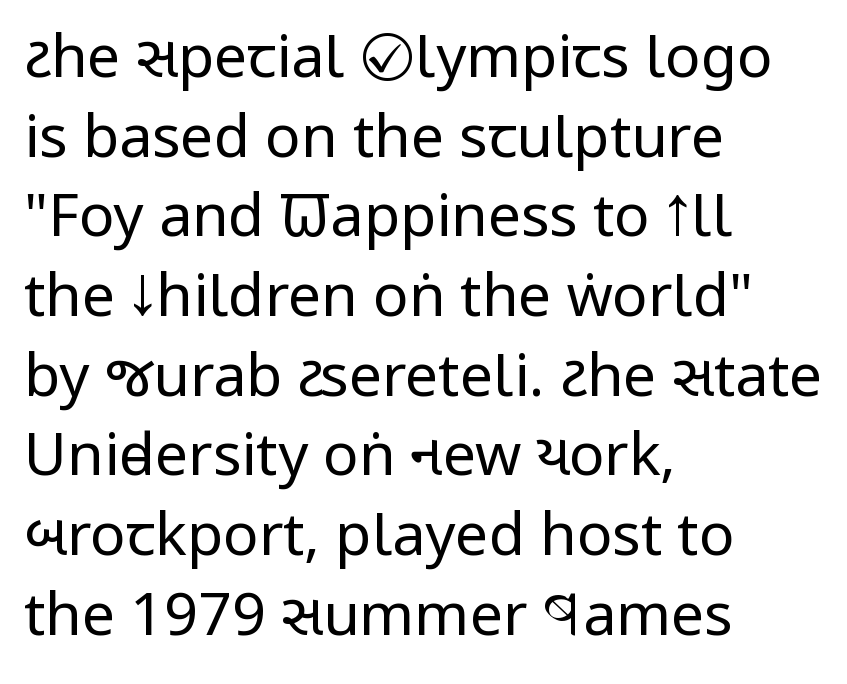
The image shows 59 px regular-weight, condensed sans-serif type, upright; set left-aligned, normal line spacing (1.35x), normal letter spacing, not underlined; low stroke contrast and a large x-height.
